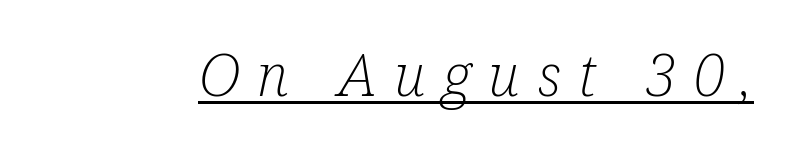
The image shows 59 px light, condensed serif type, italic (leaning right); set unusually wide letter spacing (+0.29 em), underlined; low stroke contrast and a medium x-height.
